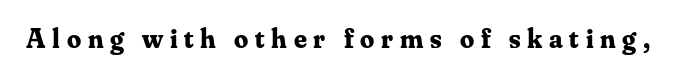
{"serif": "yes", "italic": "no", "bold": "yes", "weight": "bold", "width": "normal", "stroke_contrast": "medium", "x_height": "small", "monospaced": "no", "underline": "no", "letter_spacing": "wide", "letter_spacing_em": 0.24, "glyph_px": 28}
